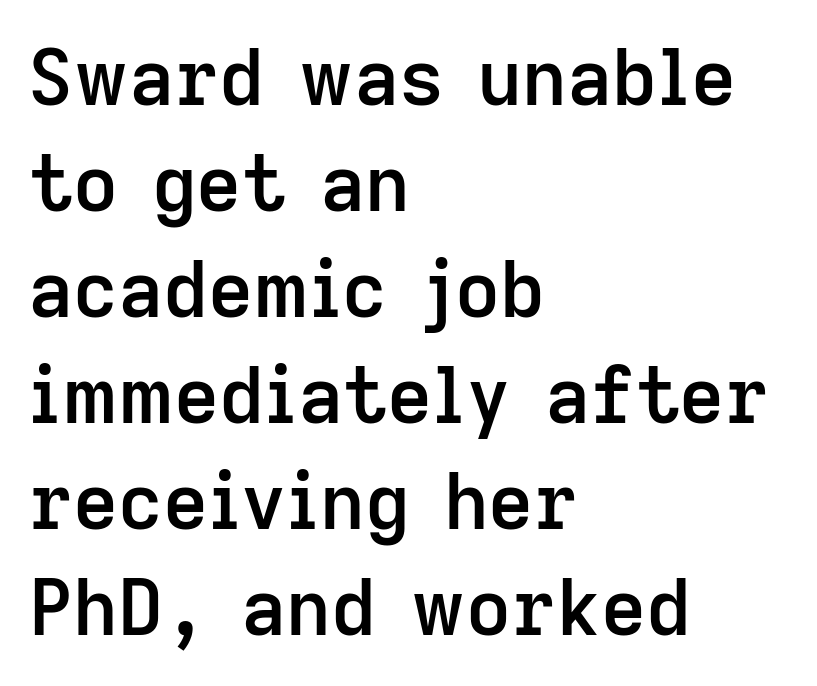
The space between consecutive lines is moderate. Is this a fixed-width face? No — the glyphs have proportional, varying widths. Horizontally, the lines are justified to the leading edge only. Underline: absent.
